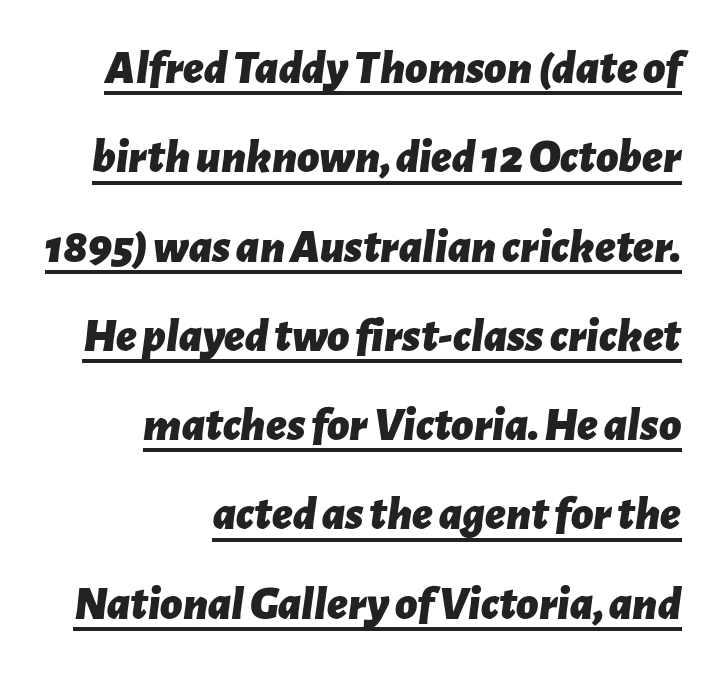
The image shows 48 px bold type, italic (leaning right); set right-aligned, line spacing 1.86x, normal letter spacing, underlined; low stroke contrast and a medium x-height.
